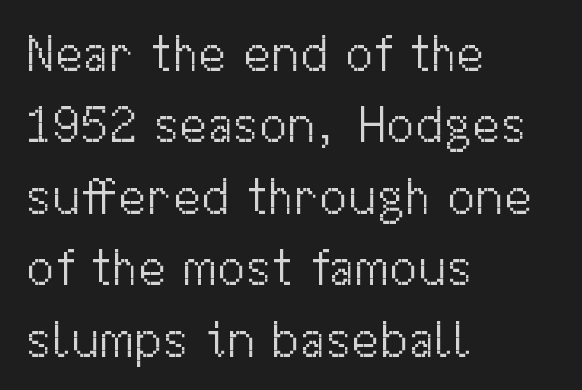
{"serif": "no", "italic": "no", "bold": "no", "weight": "light", "width": "normal", "stroke_contrast": "medium", "x_height": "medium", "monospaced": "no", "underline": "no", "align": "left", "line_spacing": "normal", "line_spacing_ratio": 1.4, "letter_spacing": "normal", "letter_spacing_em": 0.0, "glyph_px": 51}
